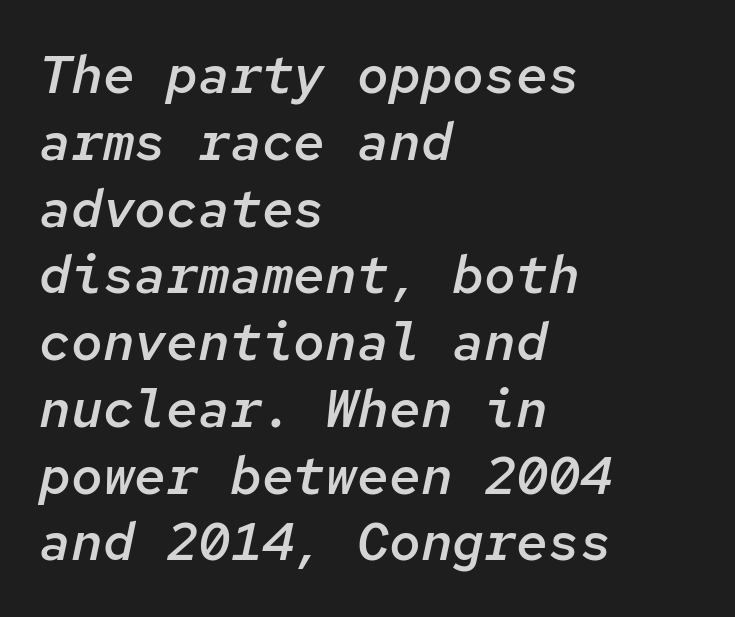
The image shows 53 px semibold type, italic (leaning right), monospaced; set left-aligned, normal line spacing (1.26x), normal letter spacing, not underlined; low stroke contrast and a medium x-height.
